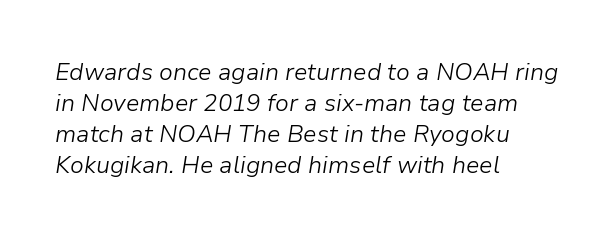
Q: Is the text bold? A: No.
Q: Is the text italic (slanted)? A: Yes, it leans right by about 9 degrees.
Q: Is the text underlined? A: No.
Q: How is the paragraph aligned? A: Left-aligned.
Q: Is the spacing between letters normal or unusually wide? A: Normal.
Q: Is the spacing between lines tight, normal or loose? A: Normal.
